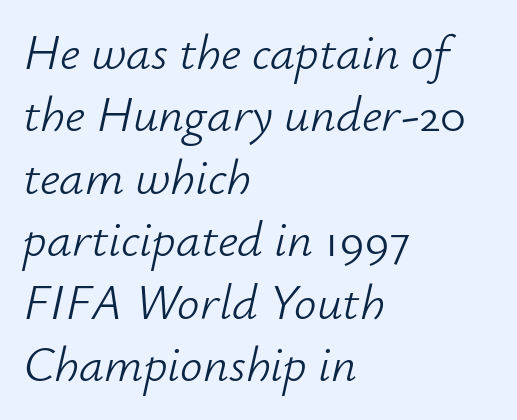
The image shows 50 px light type, italic (leaning right); set left-aligned, normal line spacing (1.25x), normal letter spacing, not underlined; low stroke contrast and a small x-height.
